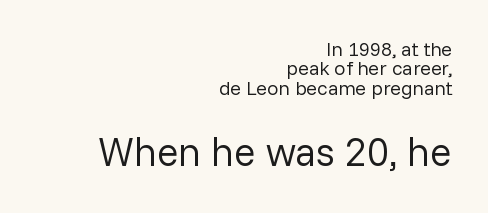
Rendered with straight, roman letterforms. Which chunk is bigger? The second one — the bottom block dwarfs the top. The text block is weighted toward the right margin, trailing off unevenly leftward. Descender tails drop into unmarked territory.
